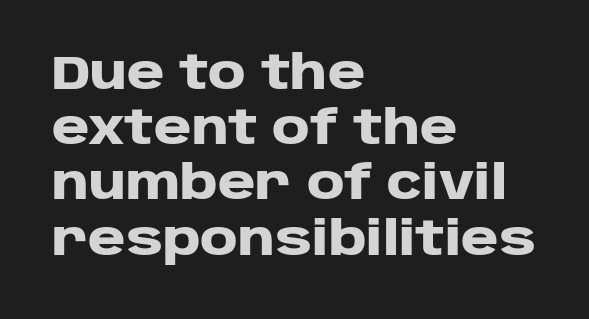
Words float on clear page, feet unadorned. Examine the stroke ends and you'll find no serifs. Heft: maximum for text — a bold. What stands out about the letter spacing? Nothing — it is the standard amount.
